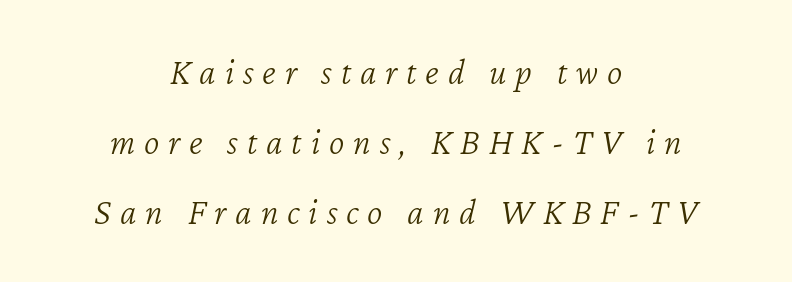
{"italic": "yes", "lean": "right", "slant_degrees": 12, "bold": "no", "weight": "light", "width": "normal", "stroke_contrast": "low", "x_height": "medium", "monospaced": "no", "underline": "no", "align": "center", "line_spacing_ratio": 1.89, "letter_spacing": "wide", "letter_spacing_em": 0.24, "glyph_px": 37}
